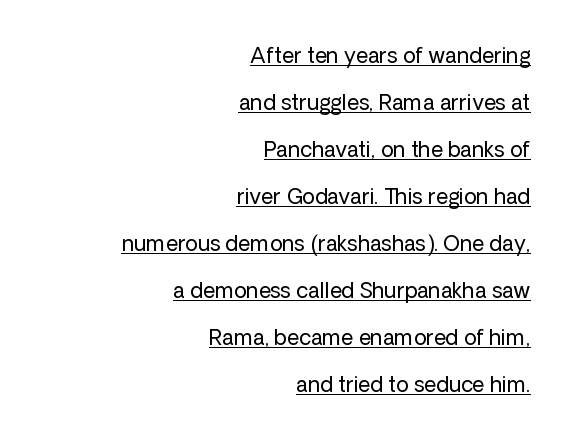
The image shows 21 px text type, upright; set right-aligned, loose line spacing (2.24x), normal letter spacing, underlined.
